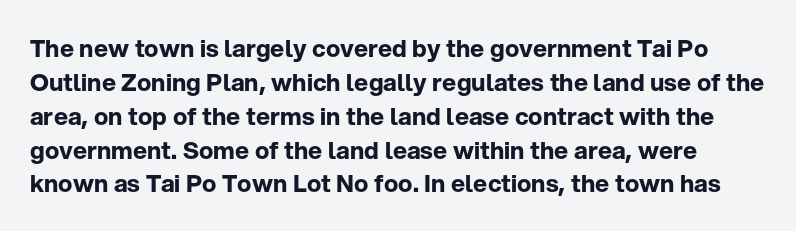
Q: Is the text bold? A: Yes.
Q: Is the text italic (slanted)? A: No, it is upright.
Q: Is the text underlined? A: No.
Q: Is the spacing between letters normal or unusually wide? A: Normal.
Q: Is the spacing between lines tight, normal or loose? A: Normal.
